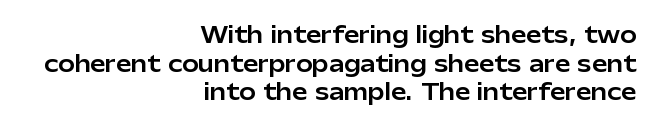
{"italic": "no", "underline": "no", "align": "right", "line_spacing": "normal", "line_spacing_ratio": 1.3, "letter_spacing": "normal", "letter_spacing_em": 0.0, "glyph_px": 22}
